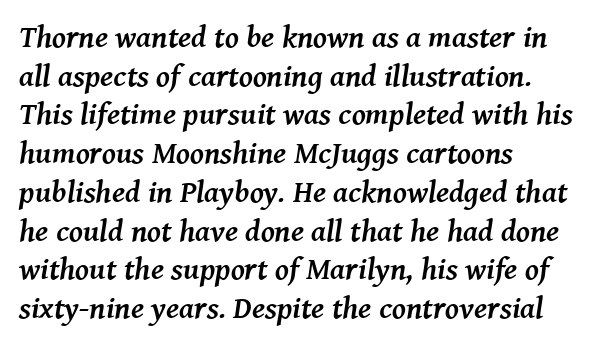
The image shows 31 px semibold serif type, italic (leaning right); set left-aligned, normal line spacing (1.25x), normal letter spacing, not underlined; medium stroke contrast and a medium x-height.
